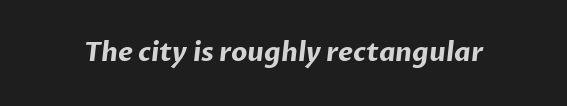
Q: Is the text bold? A: Yes.
Q: Is the text underlined? A: No.
Q: Is the spacing between letters normal or unusually wide? A: Normal.
